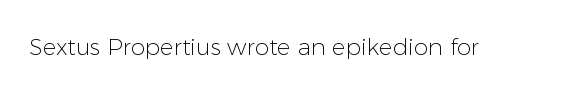
The type is set solid horizontally, with unmodified tracking. Words float on clear page, feet unadorned. A quiet, ordinary-to-light weight characterises the typeface. The type sits square on the baseline with zero lean.
